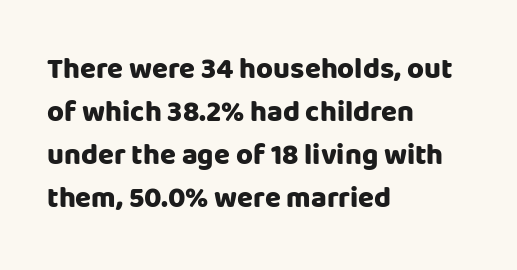
Q: Is the text bold? A: Yes.
Q: Is the text italic (slanted)? A: No, it is upright.
Q: Is the typeface a serif or a sans-serif typeface? A: Sans-serif.
Q: Is the text underlined? A: No.
Q: How is the paragraph aligned? A: Left-aligned.
Q: Is the spacing between letters normal or unusually wide? A: Normal.
Q: Is the spacing between lines tight, normal or loose? A: Normal.
Q: Width (condensed, normal, or wide)? A: Normal.
Q: Stroke contrast? A: Low.
Q: x-height? A: Large.
Q: Monospaced? A: No.
